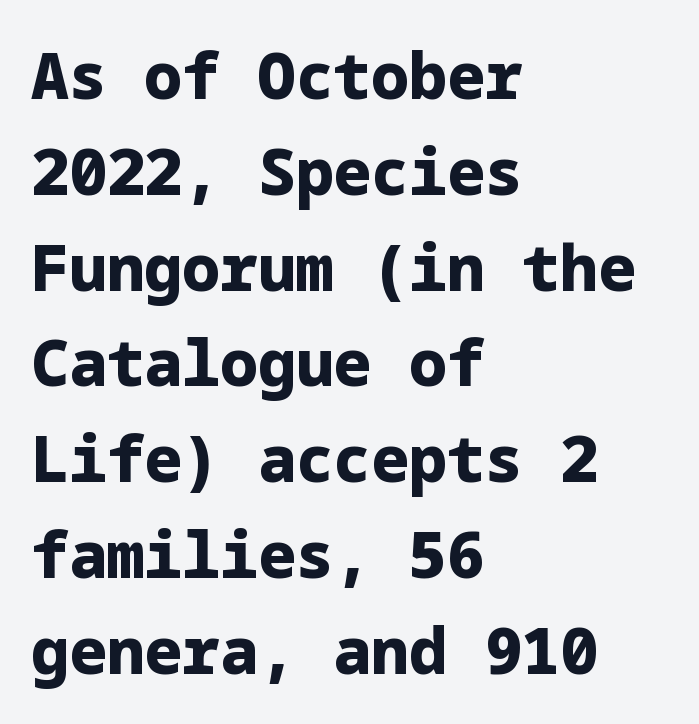
Q: Is the text bold? A: Yes.
Q: Is the text italic (slanted)? A: No, it is upright.
Q: Is the typeface a serif or a sans-serif typeface? A: Sans-serif.
Q: Is the text underlined? A: No.
Q: How is the paragraph aligned? A: Left-aligned.
Q: Is the spacing between letters normal or unusually wide? A: Normal.
Q: Is the spacing between lines tight, normal or loose? A: Normal.
Q: Width (condensed, normal, or wide)? A: Normal.
Q: Stroke contrast? A: Low.
Q: x-height? A: Medium.
